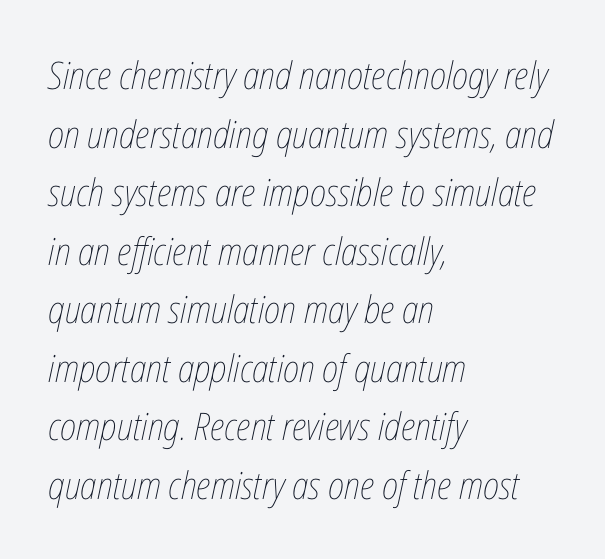
Q: Is the text bold? A: No.
Q: Is the text italic (slanted)? A: Yes, it leans right by about 12 degrees.
Q: Is the text underlined? A: No.
Q: How is the paragraph aligned? A: Left-aligned.
Q: Is the spacing between letters normal or unusually wide? A: Normal.
Q: Is the spacing between lines tight, normal or loose? A: Normal.
Q: Width (condensed, normal, or wide)? A: Condensed.
Q: Stroke contrast? A: Low.
Q: x-height? A: Medium.
Q: Monospaced? A: No.
